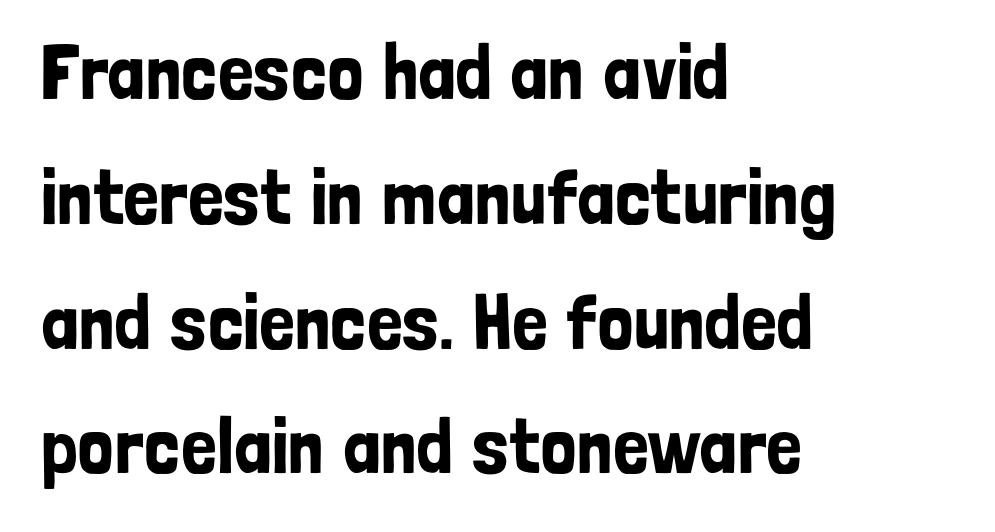
The image shows 79 px condensed sans-serif type, upright; set left-aligned, normal line spacing (1.58x), normal letter spacing, not underlined; low stroke contrast and a medium x-height.
